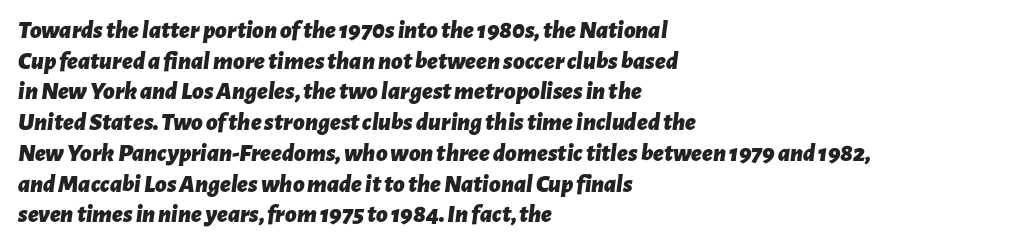
The image shows 25 px bold type, italic (leaning right); set left-aligned, line spacing 1.23x, normal letter spacing, not underlined.
